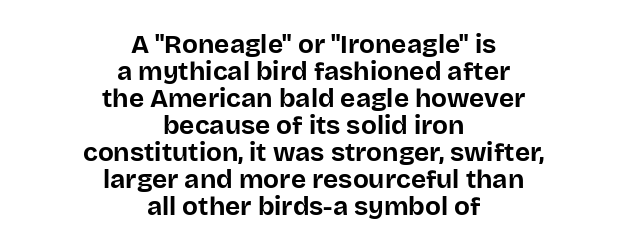
A student would call this center alignment; a typographer would say set centered. These words are printed bold, with thick strokes throughout. Notice how descenders almost collide with the ascenders below — that's tight leading. Nobody drew a line under any word here. Ordinary non-slanted type is in use. Here the glyphs are tracked normally, forming tight word shapes.
